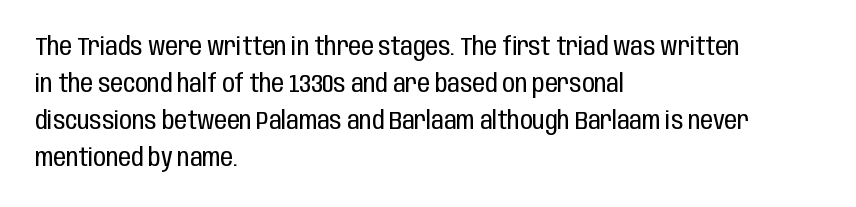
A typesetter would call this leading conventional body-copy spacing. Descender tails drop into unmarked territory. Visually the block forms a straight wall on the left and a jagged coastline on the right. Do the letters lean? They stand straight.
